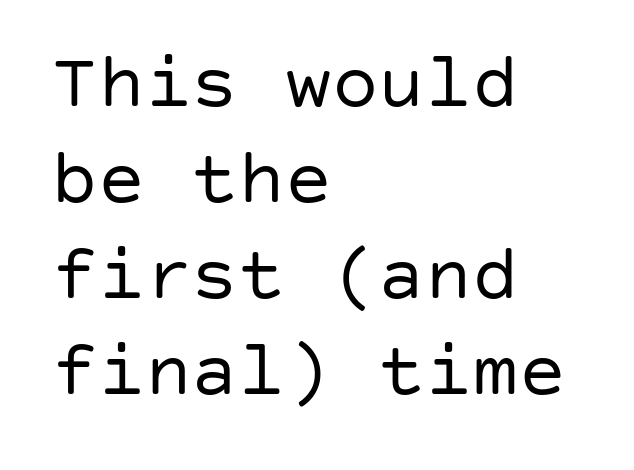
Q: Is the text bold? A: No.
Q: Is the text italic (slanted)? A: No, it is upright.
Q: Is the typeface a serif or a sans-serif typeface? A: Sans-serif.
Q: Is the text underlined? A: No.
Q: How is the paragraph aligned? A: Left-aligned.
Q: Is the spacing between letters normal or unusually wide? A: Normal.
Q: Width (condensed, normal, or wide)? A: Normal.
Q: Stroke contrast? A: Low.
Q: x-height? A: Large.
